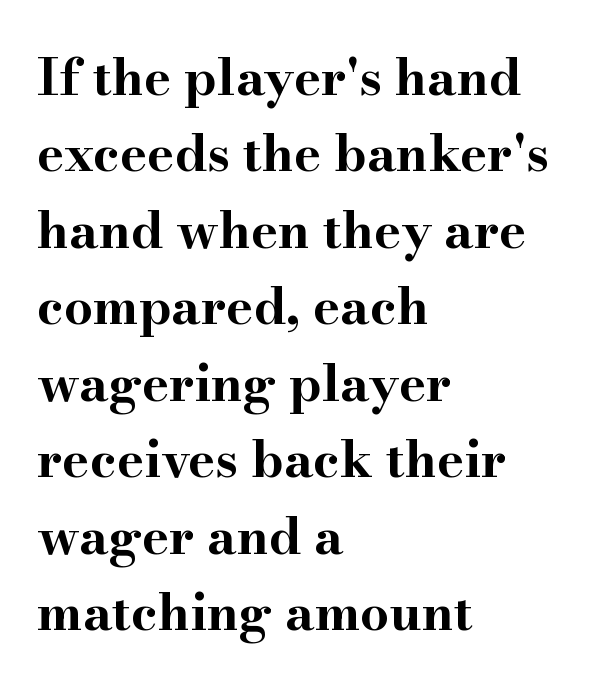
The glyphs in this specimen are seriffed. Each letter keeps its own natural width here, so spacing adapts to shape. Unmarked baselines from the first word to the last. Set as a true bold cut, around the 700 mark.
